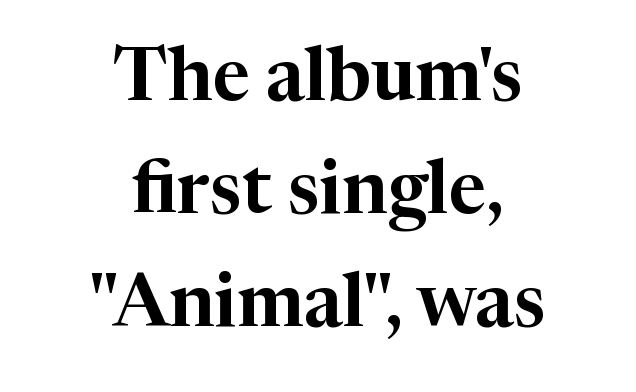
The string is rendered with underlining switched off. Is there much room between lines? A standard amount, neither cramped nor airy. This rendering employs a face with finishing strokes, i.e., a serif. Typeset on center — no edge is straight. If you drew a line through each stem, it would be perfectly vertical.
